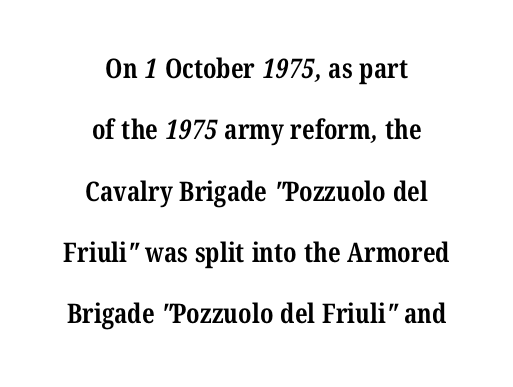
Q: Is the text bold? A: Yes.
Q: Is the text underlined? A: No.
Q: How is the paragraph aligned? A: Centered.
Q: Is the spacing between letters normal or unusually wide? A: Normal.
Q: Is the spacing between lines tight, normal or loose? A: Loose.
